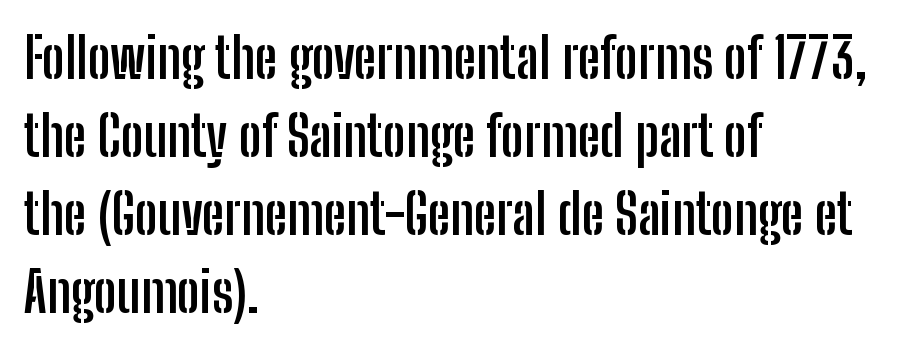
The image shows 55 px semibold, condensed sans-serif type, upright; set left-aligned, normal line spacing (1.42x), normal letter spacing, not underlined; low stroke contrast and a medium x-height.
